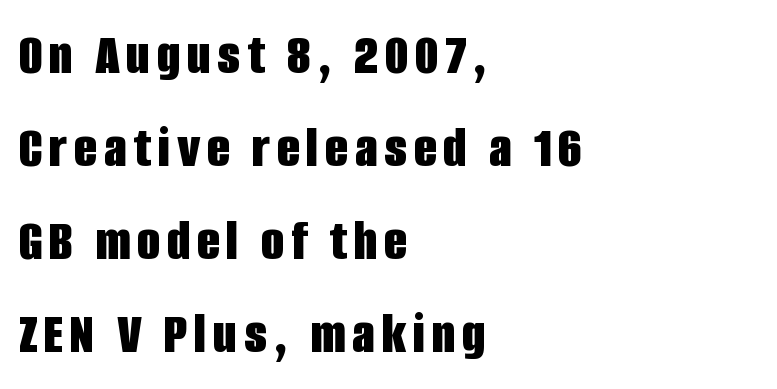
{"serif": "no", "italic": "no", "bold": "yes", "weight": "bold", "width": "condensed", "stroke_contrast": "low", "x_height": "large", "monospaced": "no", "underline": "no", "align": "left", "line_spacing": "normal", "line_spacing_ratio": 1.55, "glyph_px": 60}
